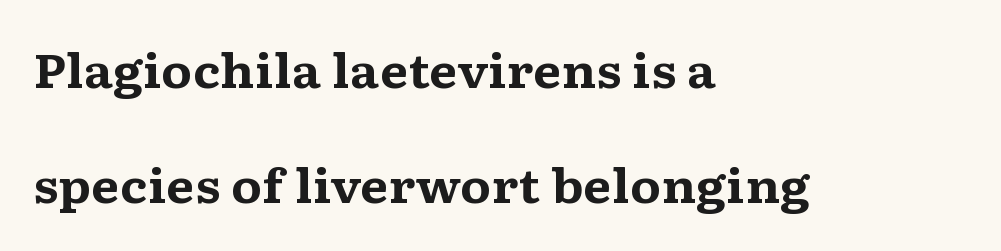
Q: Is the text bold? A: Yes.
Q: Is the text italic (slanted)? A: No, it is upright.
Q: Is the typeface a serif or a sans-serif typeface? A: Serif.
Q: Is the text underlined? A: No.
Q: How is the paragraph aligned? A: Left-aligned.
Q: Is the spacing between letters normal or unusually wide? A: Normal.
Q: Is the spacing between lines tight, normal or loose? A: Loose.
Q: Width (condensed, normal, or wide)? A: Wide.
Q: Stroke contrast? A: Medium.
Q: x-height? A: Medium.
Q: Monospaced? A: No.
